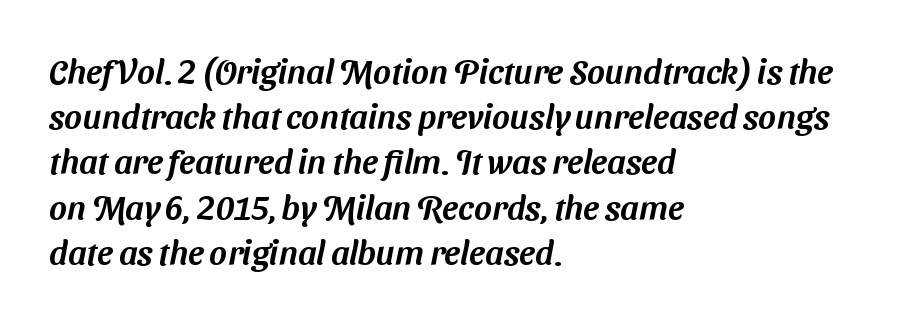
Q: Is the typeface a serif or a sans-serif typeface? A: Sans-serif.
Q: Is the text underlined? A: No.
Q: How is the paragraph aligned? A: Left-aligned.
Q: Is the spacing between letters normal or unusually wide? A: Normal.
Q: Is the spacing between lines tight, normal or loose? A: Normal.
Q: Width (condensed, normal, or wide)? A: Normal.
Q: Stroke contrast? A: Medium.
Q: x-height? A: Medium.
Q: Monospaced? A: No.
